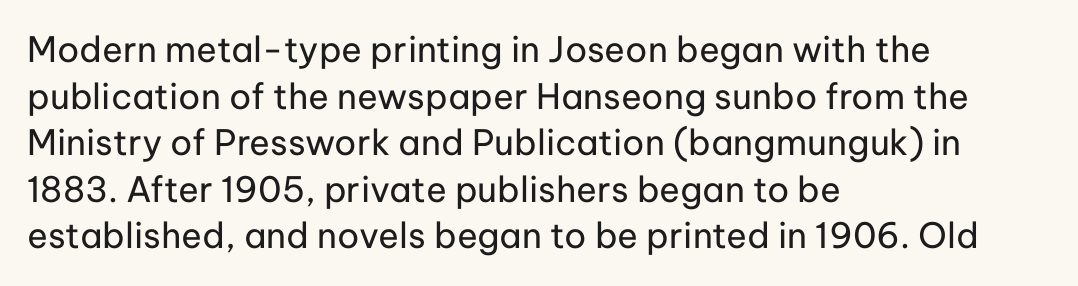
The image shows 35 px regular-weight sans-serif type, upright; set left-aligned, normal line spacing (1.33x), normal letter spacing, not underlined; low stroke contrast and a medium x-height.
